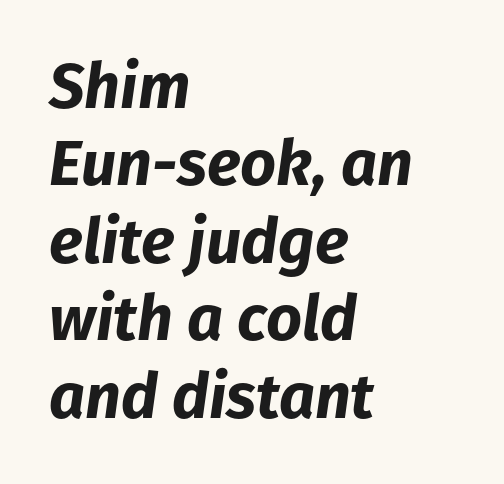
{"italic": "yes", "lean": "right", "slant_degrees": 8, "bold": "yes", "weight": "bold", "width": "normal", "stroke_contrast": "low", "x_height": "medium", "monospaced": "no", "underline": "no", "align": "left", "line_spacing_ratio": 1.23, "letter_spacing": "normal", "letter_spacing_em": 0.0, "glyph_px": 63}
